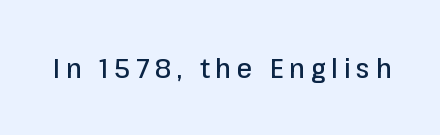
{"serif": "no", "italic": "no", "width": "normal", "stroke_contrast": "low", "x_height": "medium", "monospaced": "no", "underline": "no", "letter_spacing": "wide", "letter_spacing_em": 0.2, "glyph_px": 28}
